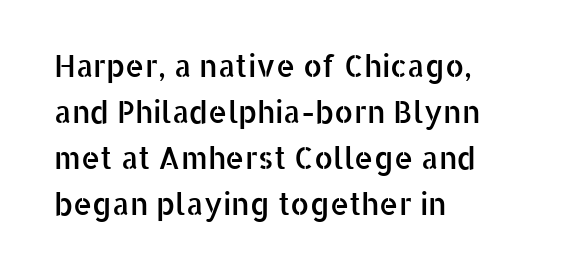
{"serif": "no", "italic": "no", "width": "normal", "stroke_contrast": "low", "x_height": "medium", "monospaced": "no", "underline": "no", "align": "left", "line_spacing": "normal", "line_spacing_ratio": 1.53, "letter_spacing": "normal", "letter_spacing_em": 0.0, "glyph_px": 30}
